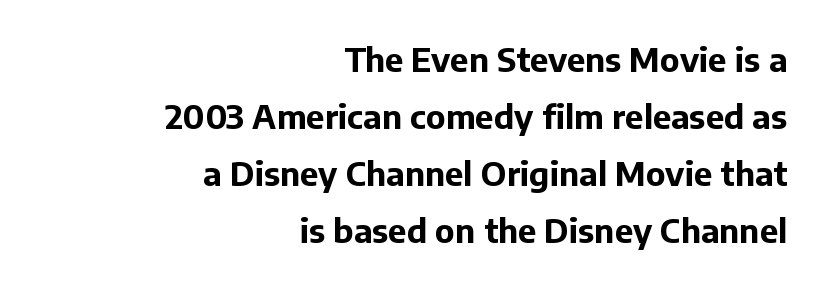
{"serif": "no", "italic": "no", "bold": "yes", "weight": "bold", "width": "normal", "stroke_contrast": "low", "x_height": "medium", "monospaced": "no", "underline": "no", "align": "right", "line_spacing_ratio": 1.73, "letter_spacing": "normal", "letter_spacing_em": 0.0, "glyph_px": 33}
